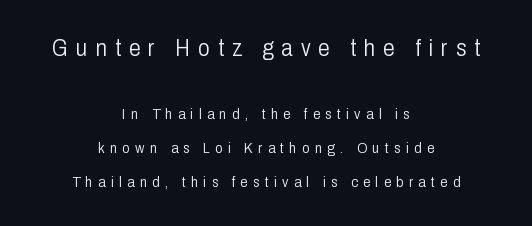
Q: Is the text bold? A: No.
Q: Is the text italic (slanted)? A: No, it is upright.
Q: Is the text underlined? A: No.
Q: How is the paragraph aligned? A: Centered.
Q: Is the spacing between letters normal or unusually wide? A: Unusually wide.
Q: Is the spacing between lines tight, normal or loose? A: Loose.
Q: Which block of text is set in a larger size, the first (top) or the second (bottom)? A: The first (top) one.
